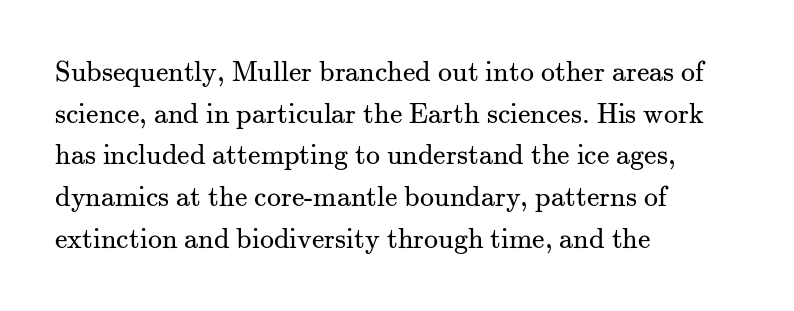
The image shows 28 px regular-weight serif type, upright; set left-aligned, normal line spacing (1.49x), normal letter spacing, not underlined; medium stroke contrast and a small x-height.
